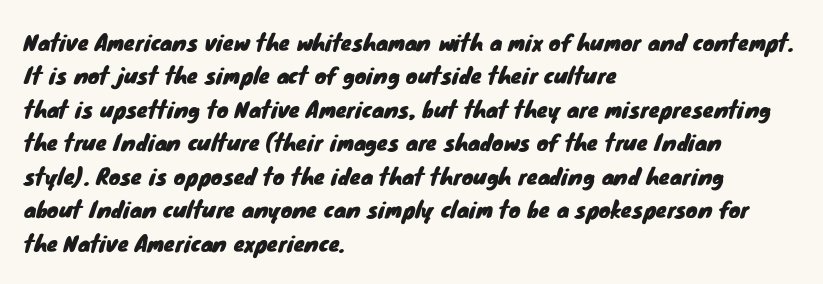
The passage shown stacks its lines at a standard gap. This sample uses plain, unmodified letter spacing. Leftover space on each line is placed entirely after the last word. Unmarked baselines from the first word to the last.
